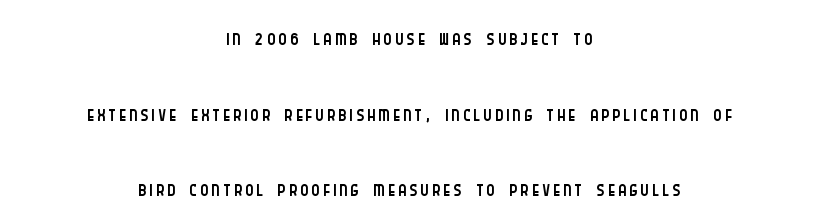
Honestly, the rows look like they've been pulled way apart. The paragraph shown floats in the horizontal middle. The face used here is proportionally spaced, like ordinary book or web type. Stroke thickness stays within the range of a standard reading face or lighter. The space directly below the letters is spotless. This is the regular roman posture of the typeface.
